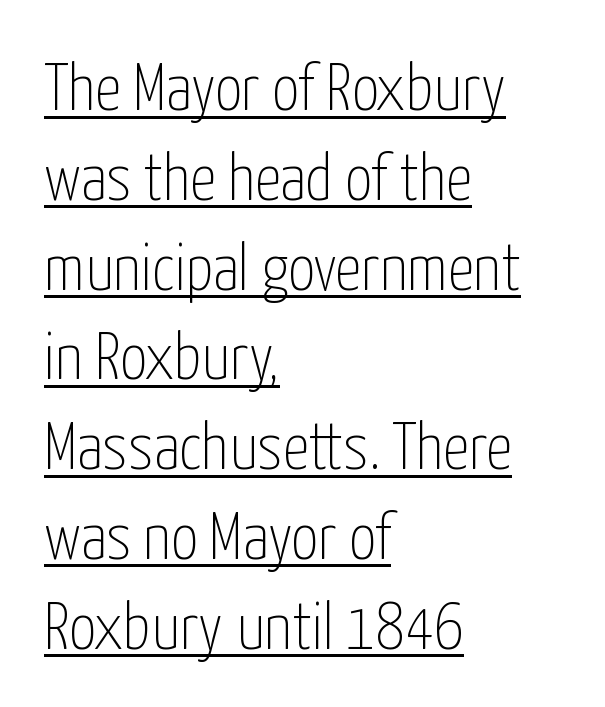
Q: Is the text bold? A: No.
Q: Is the text italic (slanted)? A: No, it is upright.
Q: Is the typeface a serif or a sans-serif typeface? A: Sans-serif.
Q: Is the text underlined? A: Yes.
Q: How is the paragraph aligned? A: Left-aligned.
Q: Is the spacing between letters normal or unusually wide? A: Normal.
Q: Is the spacing between lines tight, normal or loose? A: Normal.
Q: Width (condensed, normal, or wide)? A: Condensed.
Q: Stroke contrast? A: Low.
Q: x-height? A: Medium.
Q: Monospaced? A: No.
